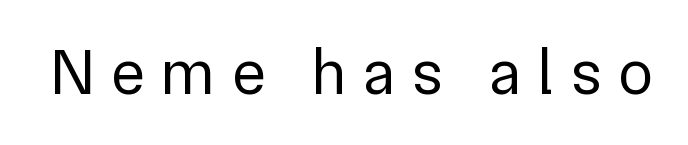
{"serif": "no", "italic": "no", "bold": "no", "weight": "regular", "width": "normal", "stroke_contrast": "low", "x_height": "medium", "monospaced": "no", "underline": "no", "letter_spacing": "wide", "letter_spacing_em": 0.26, "glyph_px": 64}
